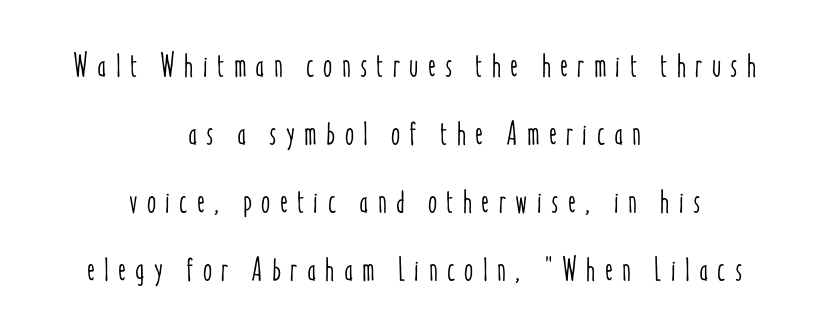
Every row of glyphs is offset so its center matches the block's center. Baseline-to-baseline distance is far greater than the letter height. Glance below the letters and you will spot only blank space. This rendering widens character spacing well past its baseline value.
